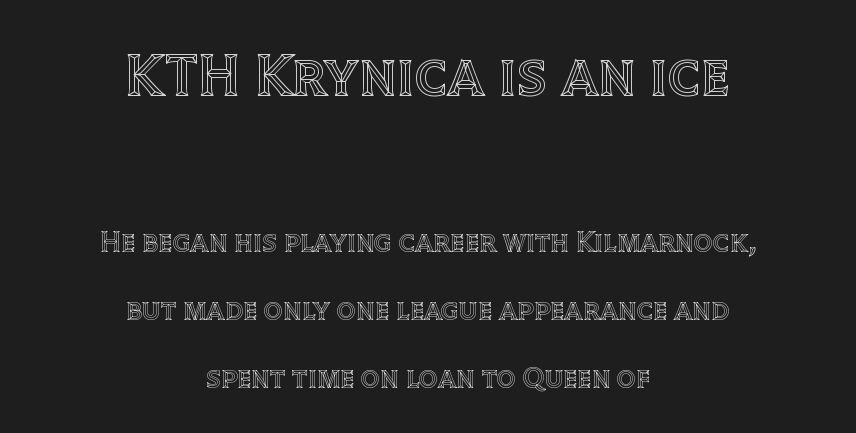
{"italic": "no", "width": "normal", "x_height": "large", "monospaced": "no", "underline": "no", "align": "center", "line_spacing": "loose", "line_spacing_ratio": 2.27, "letter_spacing": "normal", "letter_spacing_em": 0.0, "larger_block": "first", "size_ratio": 2.03, "glyph_px": 61}
